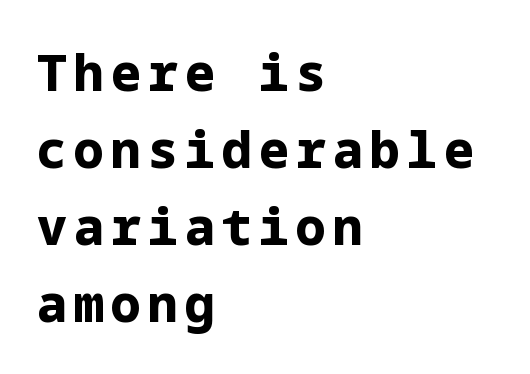
The image shows 50 px bold sans-serif type, upright; set left-aligned, normal line spacing (1.54x), not underlined; low stroke contrast and a medium x-height.
